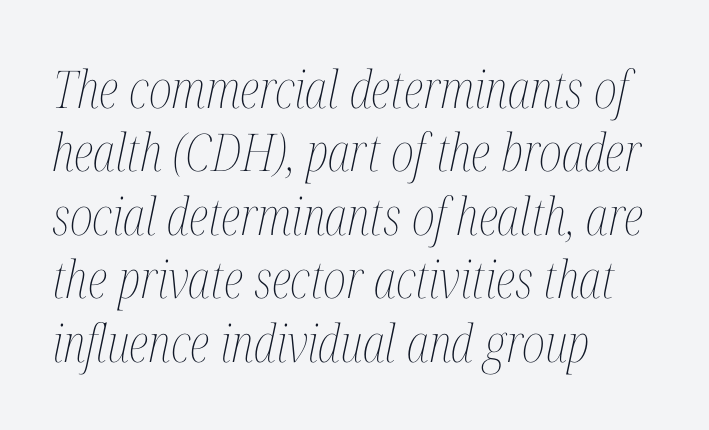
{"italic": "yes", "lean": "right", "slant_degrees": 12, "bold": "no", "weight": "thin", "width": "condensed", "stroke_contrast": "medium", "x_height": "medium", "monospaced": "no", "underline": "no", "align": "left", "line_spacing_ratio": 1.22, "letter_spacing": "normal", "letter_spacing_em": 0.0, "glyph_px": 52}
